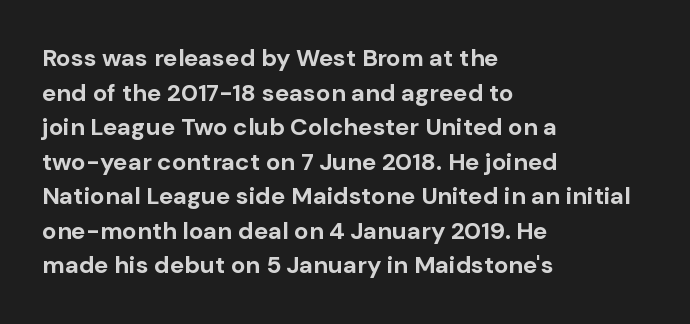
Q: Is the text bold? A: Yes.
Q: Is the text italic (slanted)? A: No, it is upright.
Q: Is the text underlined? A: No.
Q: How is the paragraph aligned? A: Left-aligned.
Q: Is the spacing between letters normal or unusually wide? A: Normal.
Q: Is the spacing between lines tight, normal or loose? A: Normal.
